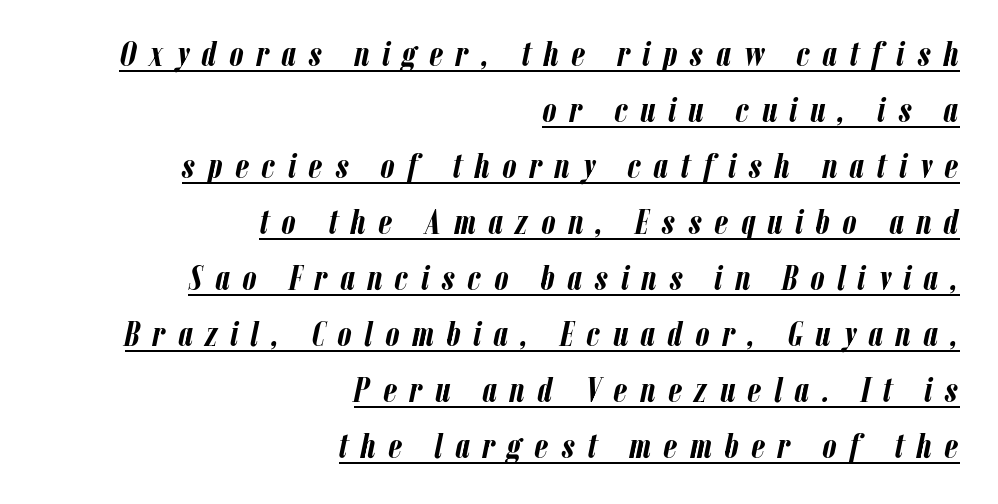
{"italic": "yes", "lean": "right", "slant_degrees": 12, "bold": "yes", "weight": "semibold", "width": "condensed", "stroke_contrast": "low", "x_height": "medium", "monospaced": "no", "underline": "yes", "align": "right", "line_spacing": "normal", "line_spacing_ratio": 1.6, "letter_spacing": "wide", "letter_spacing_em": 0.36, "glyph_px": 35}
